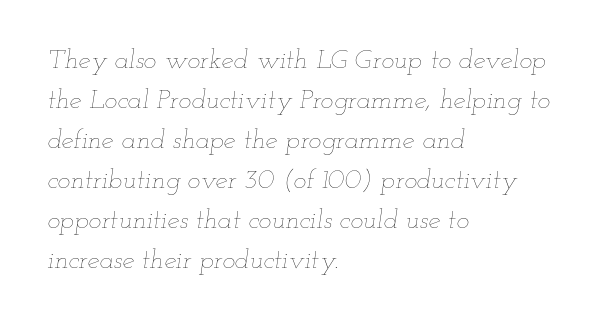
Q: Is the text bold? A: No.
Q: Is the text italic (slanted)? A: Yes, it leans right by about 12 degrees.
Q: Is the text underlined? A: No.
Q: How is the paragraph aligned? A: Left-aligned.
Q: Is the spacing between letters normal or unusually wide? A: Normal.
Q: Is the spacing between lines tight, normal or loose? A: Normal.
